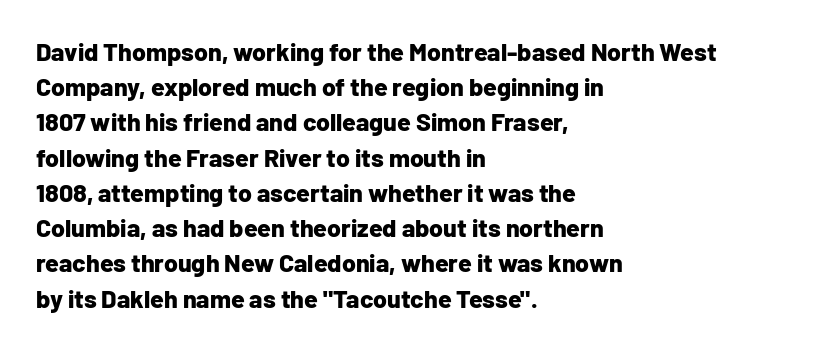
Here the glyphs are tracked normally, forming tight word shapes. Posture: upright roman. Plain, unruled lines of type. Leading matches the norm, producing a regular column.
